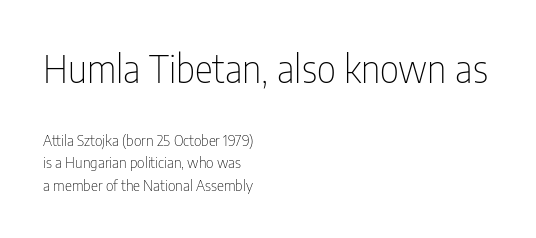
{"serif": "no", "italic": "no", "bold": "no", "weight": "thin", "width": "condensed", "stroke_contrast": "low", "x_height": "medium", "monospaced": "no", "underline": "no", "align": "left", "line_spacing": "normal", "line_spacing_ratio": 1.49, "letter_spacing": "normal", "letter_spacing_em": 0.0, "larger_block": "first", "size_ratio": 2.53, "glyph_px": 38}
